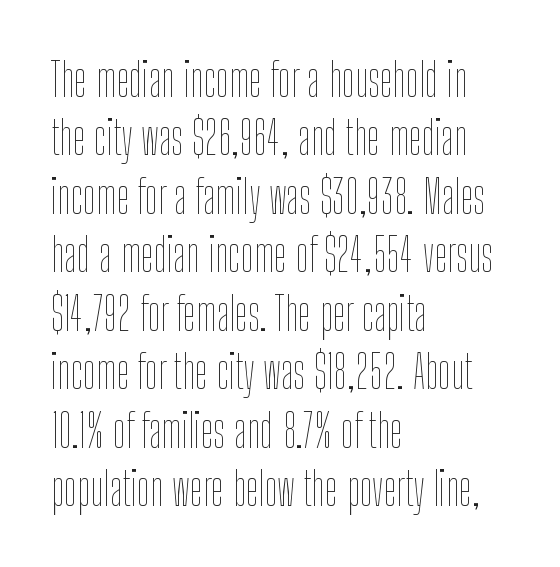
The image shows 46 px thin, condensed type, upright; set left-aligned, normal line spacing (1.27x), normal letter spacing, not underlined; low stroke contrast and a medium x-height.
